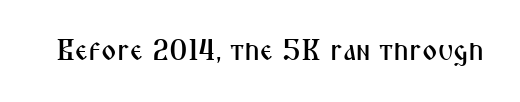
Typographically, this falls in the sans-serif category. It's the straight-up-and-down kind of type. The space beneath each line is pristine and unruled. The horizontal fit of the characters is conventional and even.
